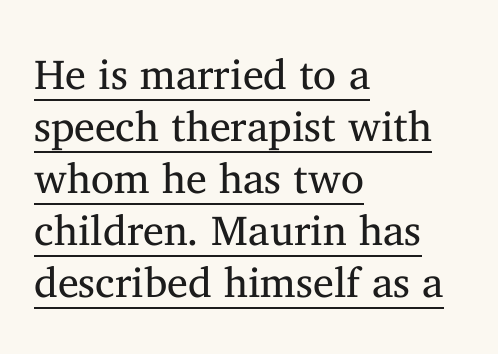
The image shows 42 px regular-weight serif type, upright; set left-aligned, line spacing 1.24x, normal letter spacing, underlined; medium stroke contrast and a medium x-height.
